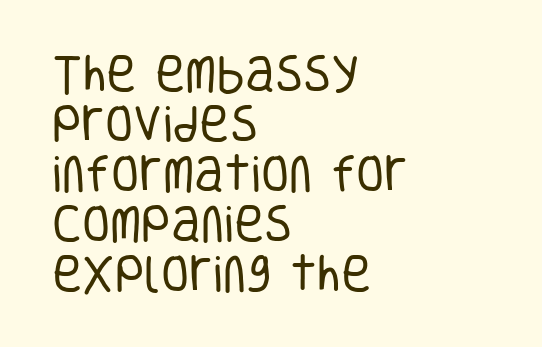
Q: Is the text bold? A: No.
Q: Is the text italic (slanted)? A: No, it is upright.
Q: Is the typeface a serif or a sans-serif typeface? A: Sans-serif.
Q: Is the text underlined? A: No.
Q: How is the paragraph aligned? A: Left-aligned.
Q: Is the spacing between letters normal or unusually wide? A: Normal.
Q: Width (condensed, normal, or wide)? A: Condensed.
Q: Stroke contrast? A: Low.
Q: x-height? A: Large.
Q: Monospaced? A: No.
